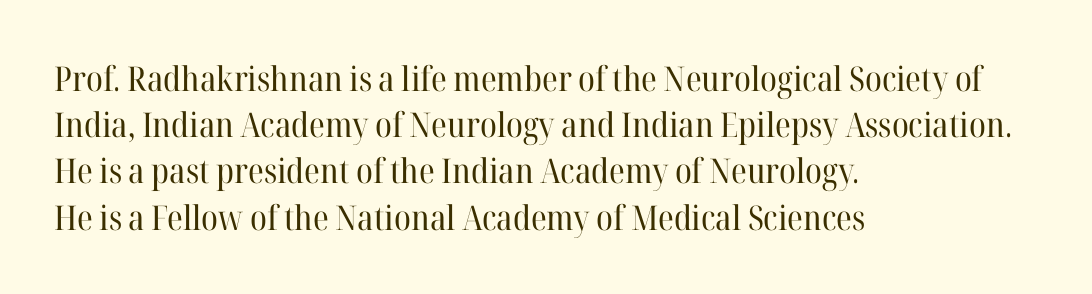
The image shows 34 px regular-weight serif type, upright; set left-aligned, normal line spacing (1.36x), normal letter spacing, not underlined; high stroke contrast and a medium x-height.
